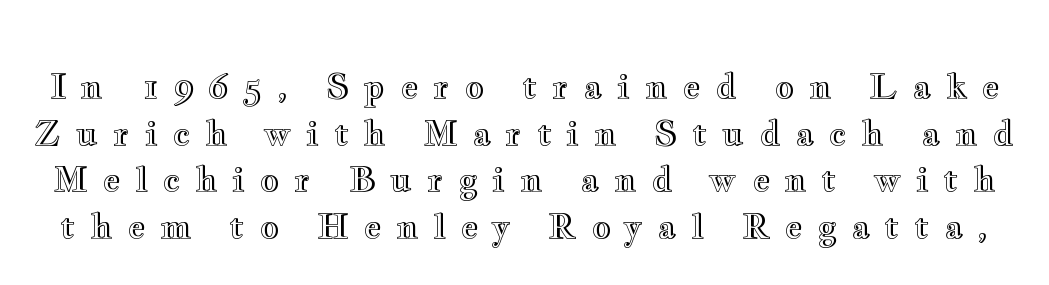
Q: Is the text italic (slanted)? A: No, it is upright.
Q: Is the text underlined? A: No.
Q: Is the spacing between letters normal or unusually wide? A: Unusually wide.
Q: Is the spacing between lines tight, normal or loose? A: Normal.
Q: Width (condensed, normal, or wide)? A: Wide.
Q: x-height? A: Small.
Q: Monospaced? A: No.
